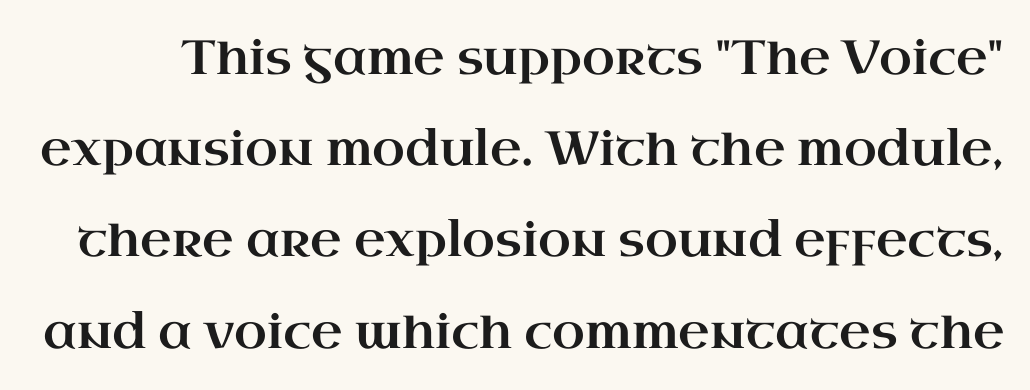
Q: Is the text italic (slanted)? A: No, it is upright.
Q: Is the typeface a serif or a sans-serif typeface? A: Serif.
Q: Is the text underlined? A: No.
Q: Is the spacing between letters normal or unusually wide? A: Normal.
Q: Is the spacing between lines tight, normal or loose? A: Loose.
Q: Width (condensed, normal, or wide)? A: Wide.
Q: Stroke contrast? A: High.
Q: x-height? A: Small.
Q: Monospaced? A: No.
